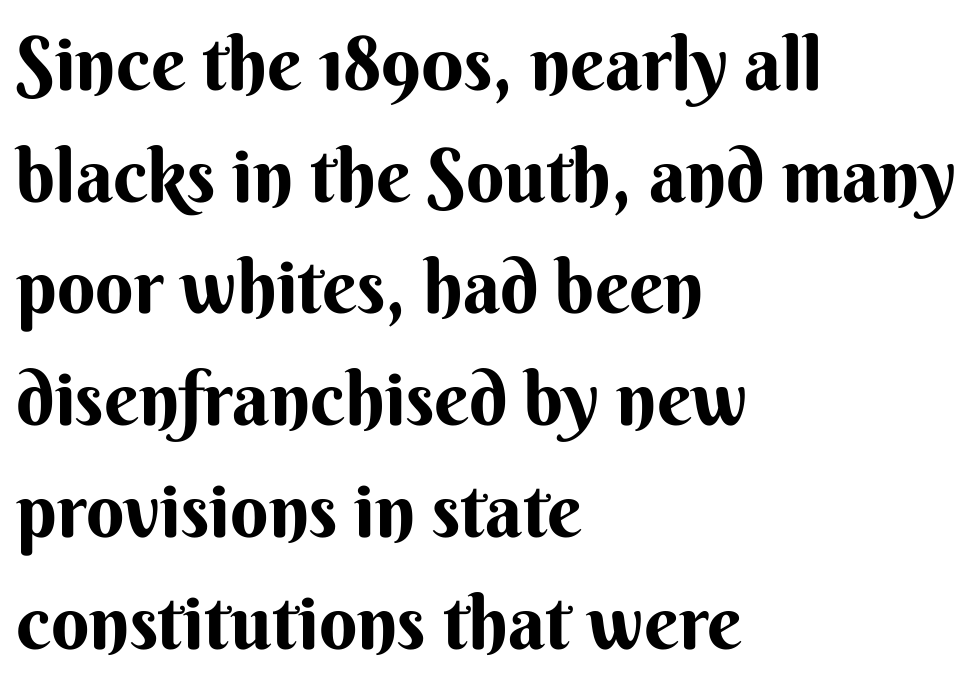
The image shows 75 px bold sans-serif type, upright; set left-aligned, normal line spacing (1.49x), normal letter spacing, not underlined; medium stroke contrast and a small x-height.
